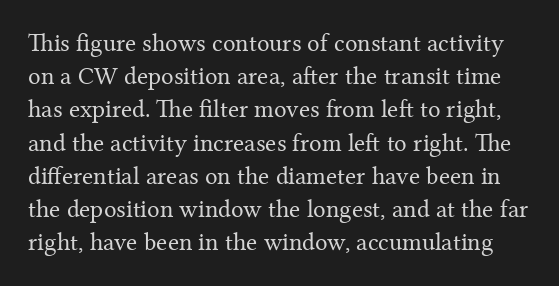
The letters sit at their default tracking, neither squeezed nor spread. Only glyphs here, with clear space below each row. The lettering holds an erect, upright posture throughout. Heaviness? Minimal to ordinary, like unemphasized prose.
